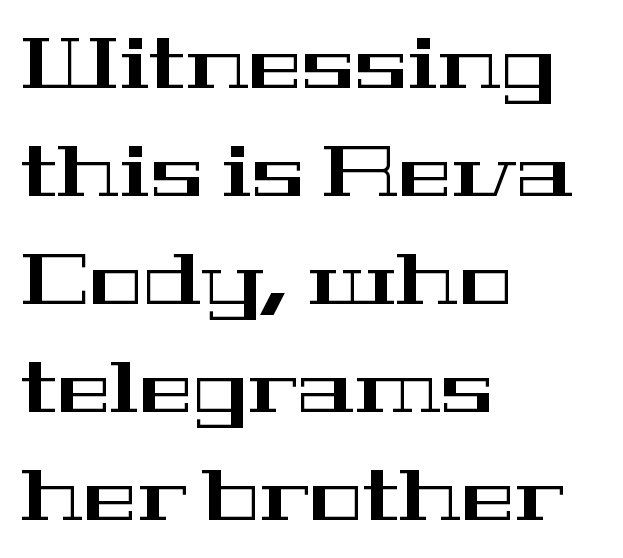
Each letter keeps its own natural width here, so spacing adapts to shape. Successive baselines arrive at the customary interval. Every character sits straight up, as roman type does. Visually the block forms a straight wall on the left and a jagged coastline on the right.
